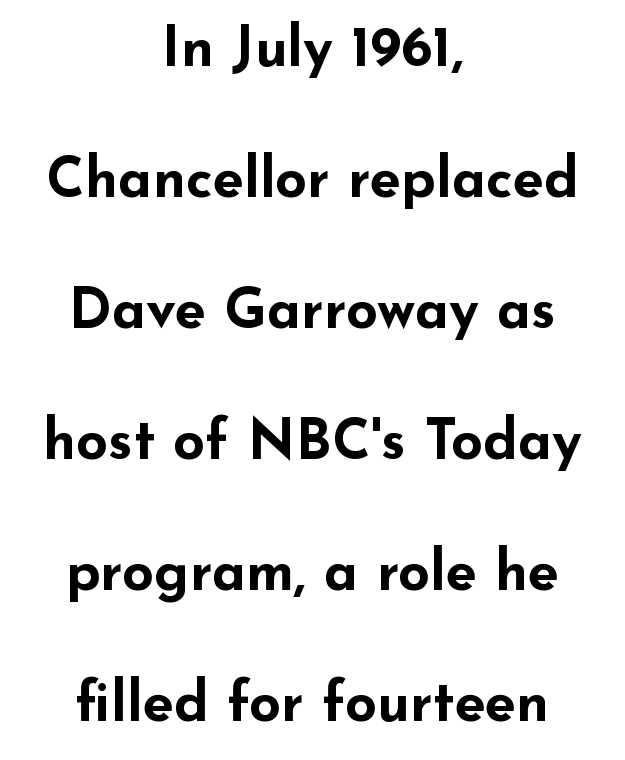
Q: Is the text bold? A: Yes.
Q: Is the text italic (slanted)? A: No, it is upright.
Q: Is the typeface a serif or a sans-serif typeface? A: Sans-serif.
Q: Is the text underlined? A: No.
Q: How is the paragraph aligned? A: Centered.
Q: Is the spacing between letters normal or unusually wide? A: Normal.
Q: Is the spacing between lines tight, normal or loose? A: Loose.
Q: Width (condensed, normal, or wide)? A: Wide.
Q: Stroke contrast? A: Low.
Q: x-height? A: Small.
Q: Monospaced? A: No.
